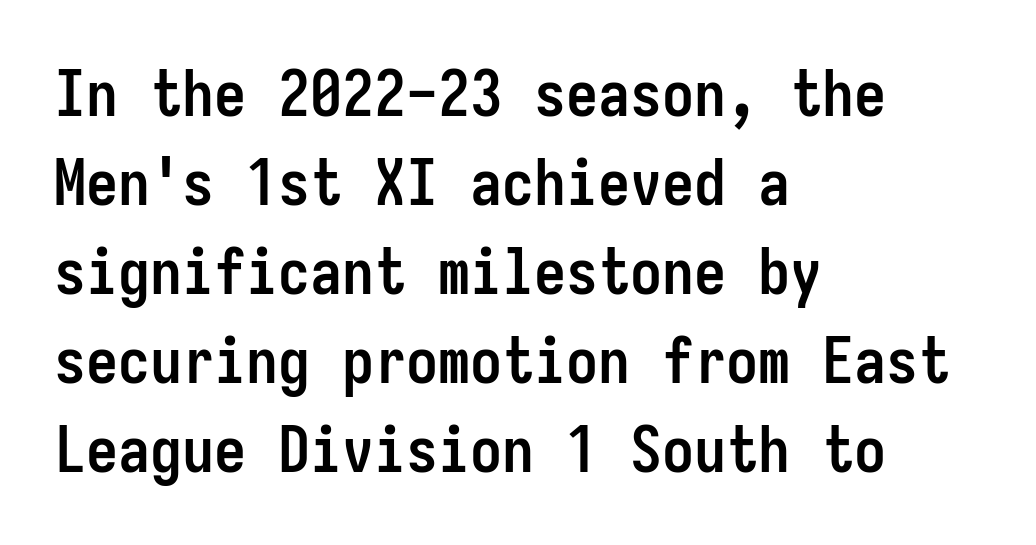
Q: Is the text bold? A: Yes.
Q: Is the text italic (slanted)? A: No, it is upright.
Q: Is the typeface a serif or a sans-serif typeface? A: Sans-serif.
Q: Is the text underlined? A: No.
Q: How is the paragraph aligned? A: Left-aligned.
Q: Is the spacing between letters normal or unusually wide? A: Normal.
Q: Is the spacing between lines tight, normal or loose? A: Normal.
Q: Width (condensed, normal, or wide)? A: Condensed.
Q: Stroke contrast? A: Low.
Q: x-height? A: Medium.
Q: Monospaced? A: Yes.
